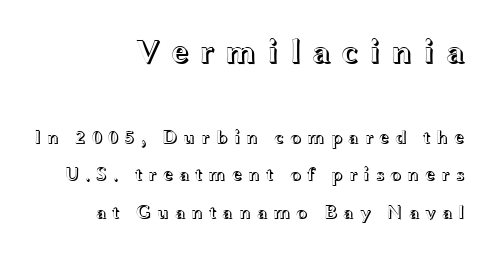
Q: Is the text italic (slanted)? A: No, it is upright.
Q: Is the text underlined? A: No.
Q: How is the paragraph aligned? A: Right-aligned.
Q: Is the spacing between letters normal or unusually wide? A: Unusually wide.
Q: Is the spacing between lines tight, normal or loose? A: Loose.
Q: Which block of text is set in a larger size, the first (top) or the second (bottom)? A: The first (top) one.
Q: Width (condensed, normal, or wide)? A: Wide.
Q: x-height? A: Medium.
Q: Monospaced? A: No.
